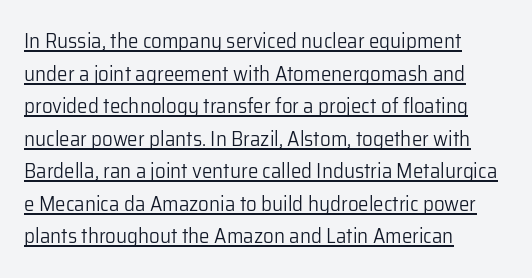
Weight: in the light-to-regular range. Italic: no, the glyphs are upright roman. Does the leading feel generous? No, just average. The line texture is even and compact thanks to regular tracking. The rendering uses the underline text-decoration. Line starts are locked; line ends wander.
